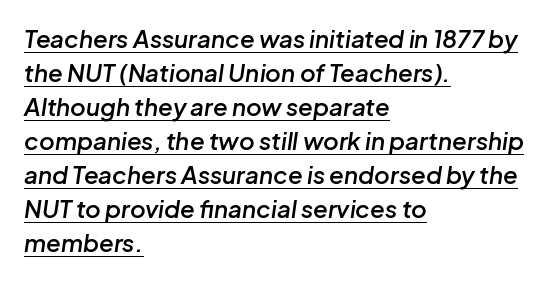
The image shows 24 px text type, italic (leaning right); set left-aligned, normal line spacing (1.42x), normal letter spacing, underlined.
